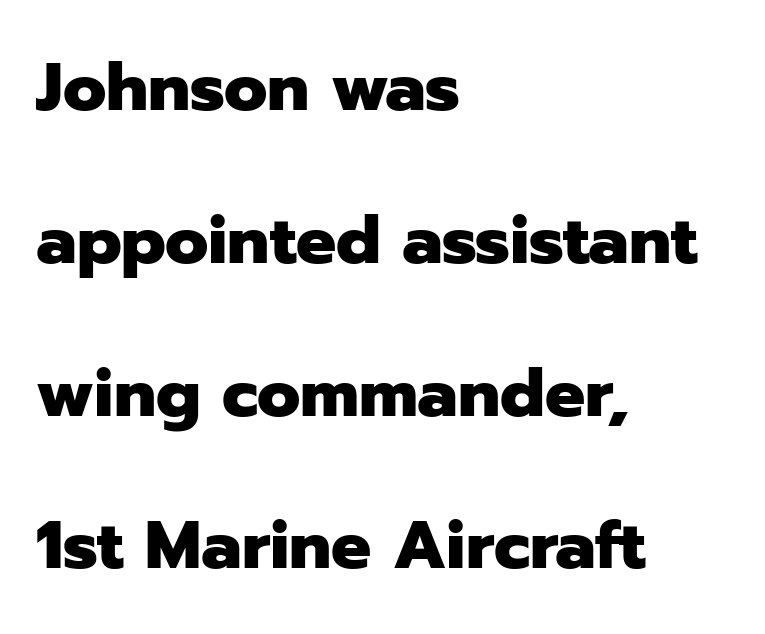
Quick note: not italic, upright. Grotesque or geometric, the face here clearly has no serifs. These lines stack with their left ends in a neat column. The space beneath each line is pristine and unruled. Note the varied advance widths — an 'i' is clearly narrower than an 'm'. Baseline-to-baseline distance is far greater than the letter height.
